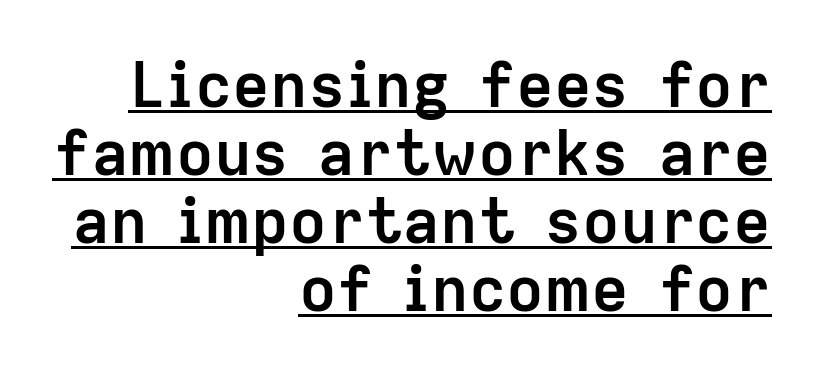
Horizontally, the lines are justified to the trailing edge only. Compared with an ordinary text face, these strokes are far heavier — a full bold. A typesetter would call this zero additional tracking. Horizontal bands of white between lines are thin slivers.
